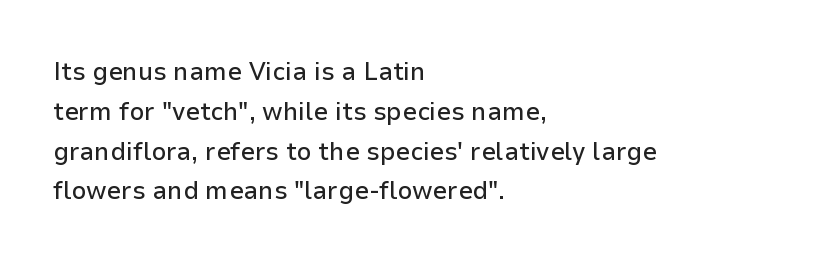
{"italic": "no", "underline": "no", "align": "left", "line_spacing": "normal", "line_spacing_ratio": 1.53, "letter_spacing": "normal", "letter_spacing_em": 0.0, "glyph_px": 26}
